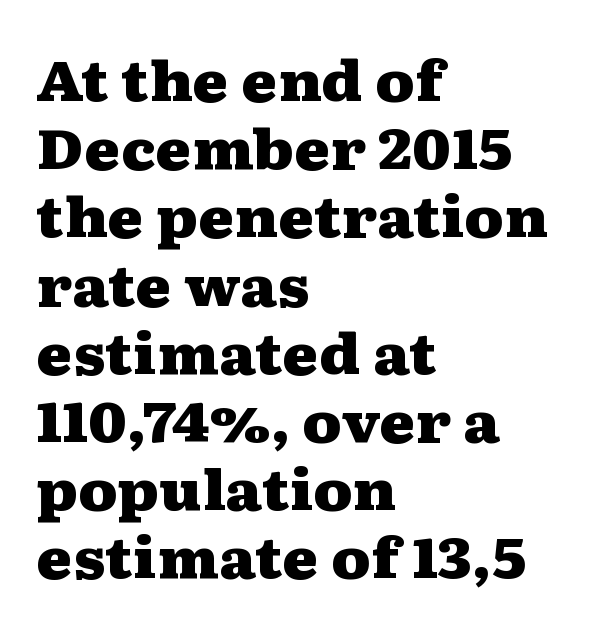
The glyphs are unaccompanied by any horizontal stroke below them. The letters sit at their default tracking, neither squeezed nor spread. Is there any slant? The stems are plumb. Character widths vary here, with narrow letters taking less room than wide ones.
